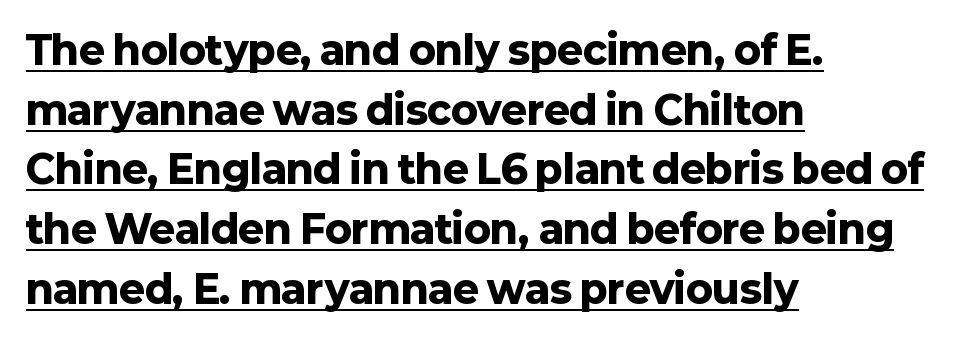
{"serif": "no", "italic": "no", "bold": "yes", "weight": "heavy", "width": "normal", "stroke_contrast": "low", "x_height": "medium", "monospaced": "no", "underline": "yes", "align": "left", "line_spacing": "normal", "line_spacing_ratio": 1.53, "letter_spacing": "normal", "letter_spacing_em": 0.0, "glyph_px": 39}
